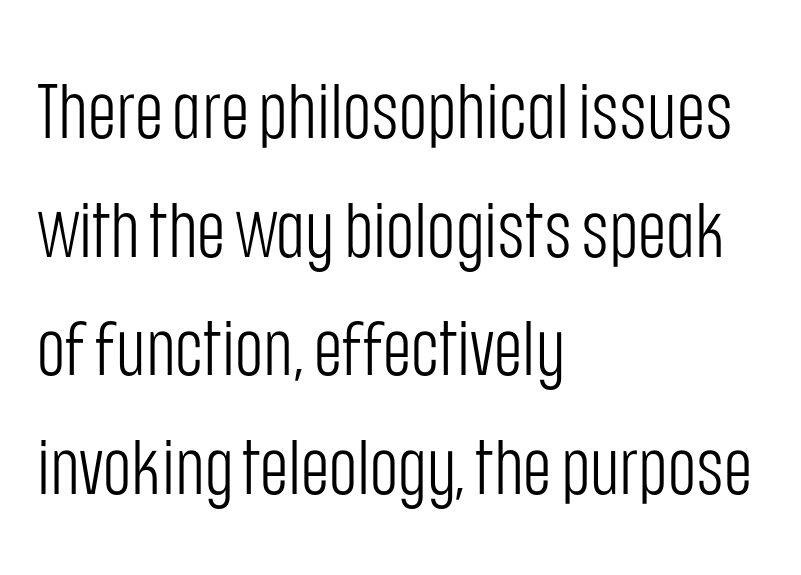
{"serif": "no", "italic": "no", "bold": "no", "weight": "light", "width": "condensed", "stroke_contrast": "low", "x_height": "large", "monospaced": "no", "underline": "no", "align": "left", "line_spacing": "normal", "line_spacing_ratio": 1.54, "letter_spacing": "normal", "letter_spacing_em": 0.0, "glyph_px": 77}
